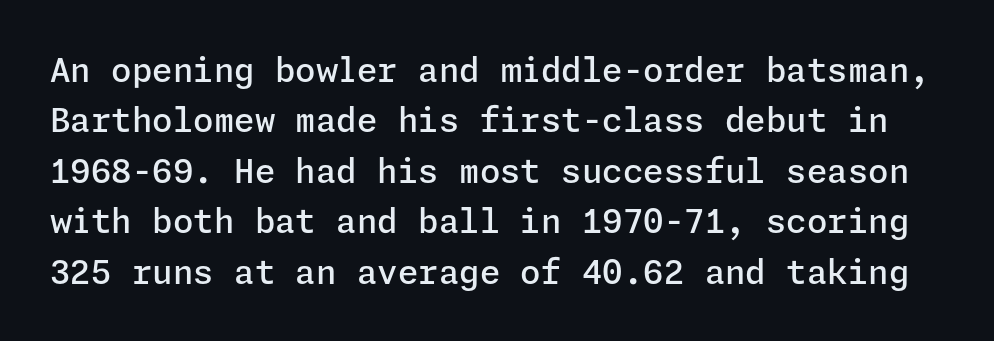
The image shows 33 px semibold sans-serif type, upright; set normal line spacing (1.53x), normal letter spacing, not underlined; low stroke contrast and a medium x-height.
